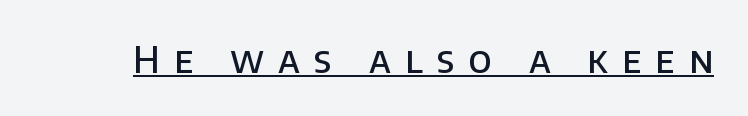
Q: Is the text bold? A: Semi-bold.
Q: Is the text italic (slanted)? A: No, it is upright.
Q: Is the typeface a serif or a sans-serif typeface? A: Sans-serif.
Q: Is the text underlined? A: Yes.
Q: Is the spacing between letters normal or unusually wide? A: Unusually wide.
Q: Width (condensed, normal, or wide)? A: Normal.
Q: Stroke contrast? A: Low.
Q: x-height? A: Large.
Q: Monospaced? A: No.
